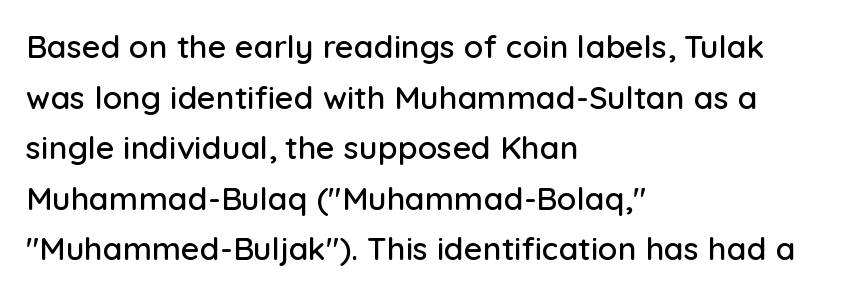
The image shows 32 px sans-serif type, upright; set left-aligned, normal line spacing (1.58x), normal letter spacing, not underlined; low stroke contrast and a medium x-height.
